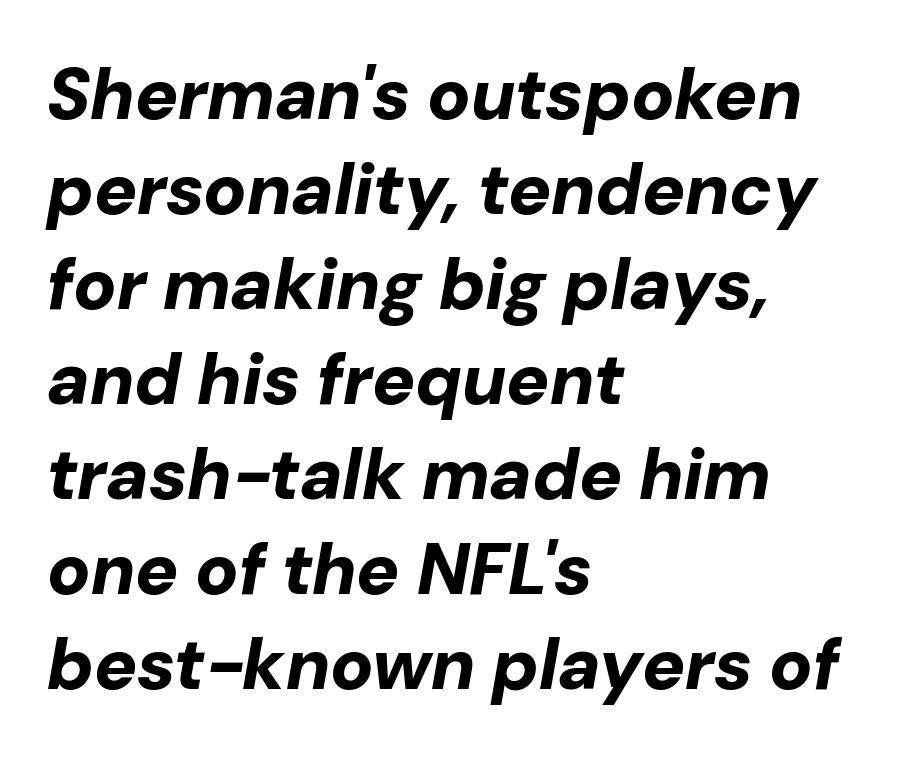
The image shows 72 px bold type, italic (leaning right); set left-aligned, normal line spacing (1.32x), normal letter spacing, not underlined; low stroke contrast and a medium x-height.
